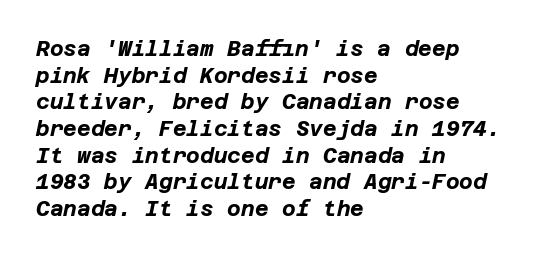
Honestly, there is no underline to notice here at all. This is oblique type, the kind used for emphasis or titles. A typesetter would call this leading conventional body-copy spacing. Which margin do the lines hug? The left one — the right edge is uneven. Heft: maximum for text — a bold. Nobody touched the tracking dial on this one.
